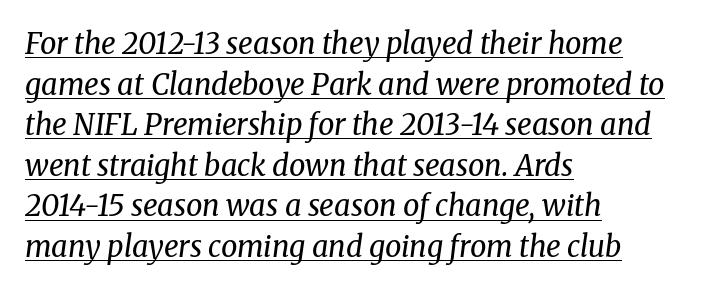
{"serif": "yes", "italic": "yes", "lean": "right", "slant_degrees": 8, "bold": "no", "weight": "regular", "width": "normal", "stroke_contrast": "medium", "x_height": "medium", "monospaced": "no", "underline": "yes", "align": "left", "line_spacing": "normal", "line_spacing_ratio": 1.4, "letter_spacing": "normal", "letter_spacing_em": 0.0, "glyph_px": 29}
